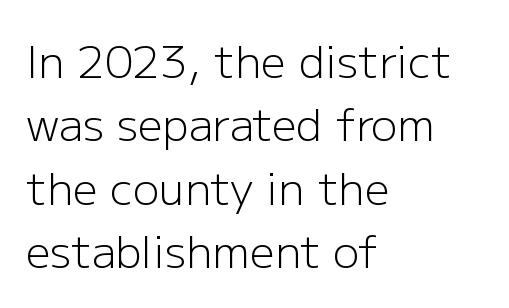
Q: Is the text bold? A: No.
Q: Is the text italic (slanted)? A: No, it is upright.
Q: Is the typeface a serif or a sans-serif typeface? A: Sans-serif.
Q: Is the text underlined? A: No.
Q: How is the paragraph aligned? A: Left-aligned.
Q: Is the spacing between letters normal or unusually wide? A: Normal.
Q: Is the spacing between lines tight, normal or loose? A: Normal.
Q: Width (condensed, normal, or wide)? A: Normal.
Q: Stroke contrast? A: Low.
Q: x-height? A: Medium.
Q: Monospaced? A: No.
